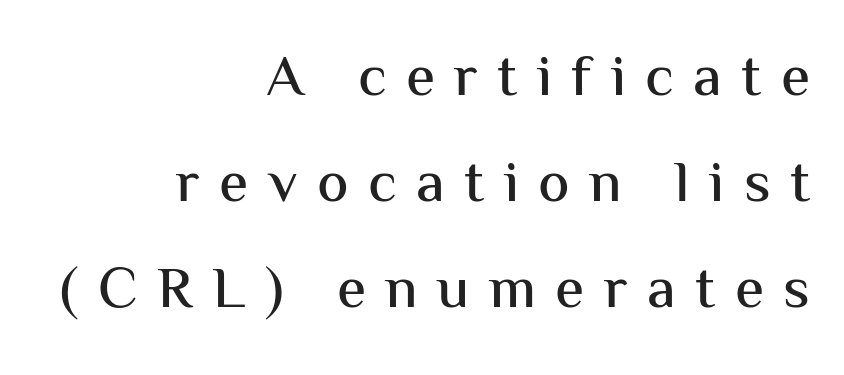
The image shows 59 px sans-serif type, upright; set right-aligned, line spacing 1.8x, unusually wide letter spacing (+0.33 em), not underlined; medium stroke contrast and a medium x-height.
